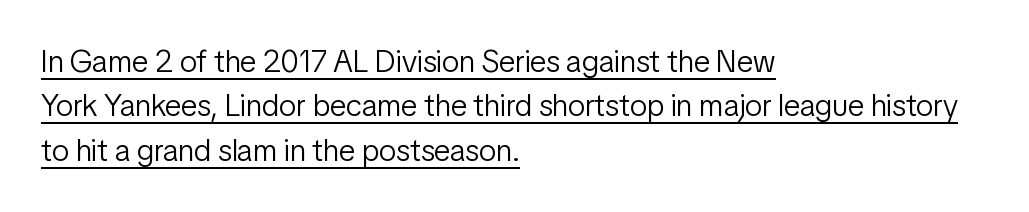
Q: Is the text bold? A: No.
Q: Is the text italic (slanted)? A: No, it is upright.
Q: Is the typeface a serif or a sans-serif typeface? A: Sans-serif.
Q: Is the text underlined? A: Yes.
Q: How is the paragraph aligned? A: Left-aligned.
Q: Is the spacing between letters normal or unusually wide? A: Normal.
Q: Is the spacing between lines tight, normal or loose? A: Normal.
Q: Width (condensed, normal, or wide)? A: Condensed.
Q: Stroke contrast? A: Low.
Q: x-height? A: Medium.
Q: Monospaced? A: No.
